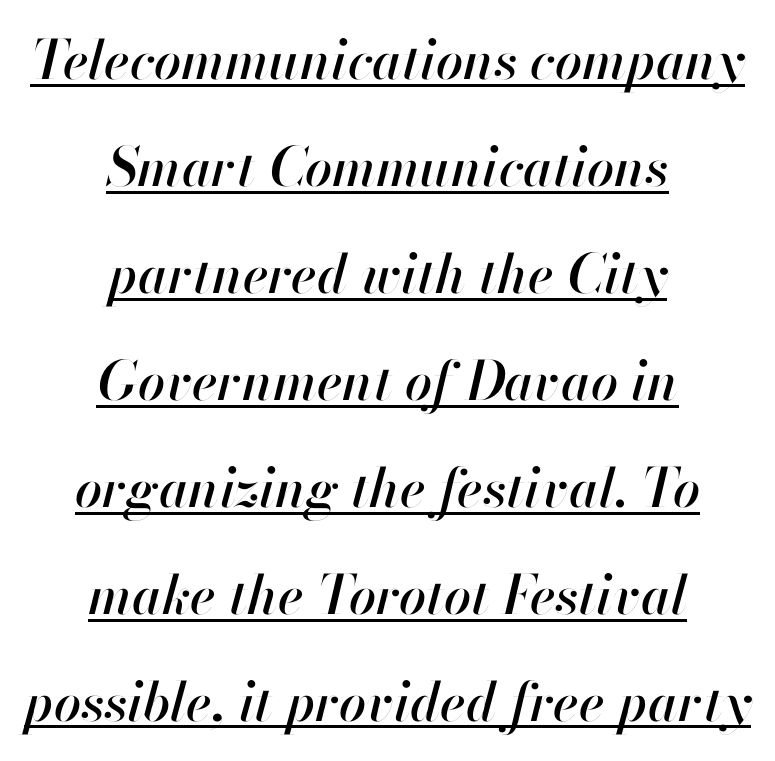
Q: Is the text italic (slanted)? A: Yes, it leans right by about 13 degrees.
Q: Is the text underlined? A: Yes.
Q: How is the paragraph aligned? A: Centered.
Q: Is the spacing between letters normal or unusually wide? A: Normal.
Q: Is the spacing between lines tight, normal or loose? A: Loose.
Q: Width (condensed, normal, or wide)? A: Normal.
Q: Stroke contrast? A: High.
Q: x-height? A: Small.
Q: Monospaced? A: No.
